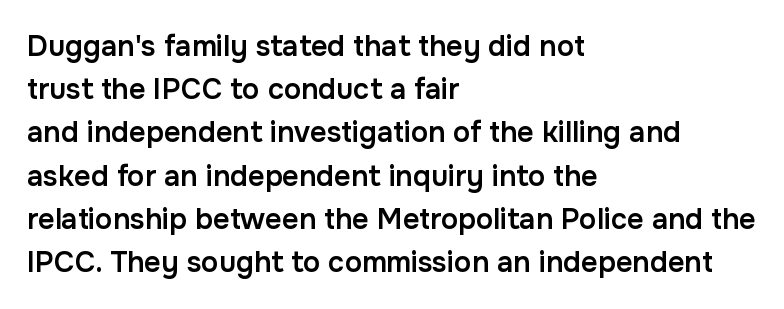
No feet cap the strokes, marking this as sans-serif type. This block has exactly the height ordinary leading produces. Decoration check: the copy has no underline. Think of a printed novel: that variable character pitch is what you see here.
